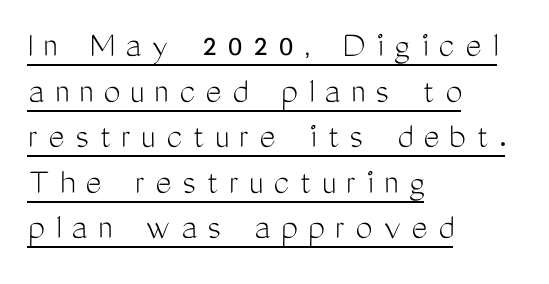
The image shows 38 px light, condensed sans-serif type, upright; set left-aligned, line spacing 1.2x, unusually wide letter spacing (+0.28 em), underlined; medium stroke contrast and a medium x-height.
